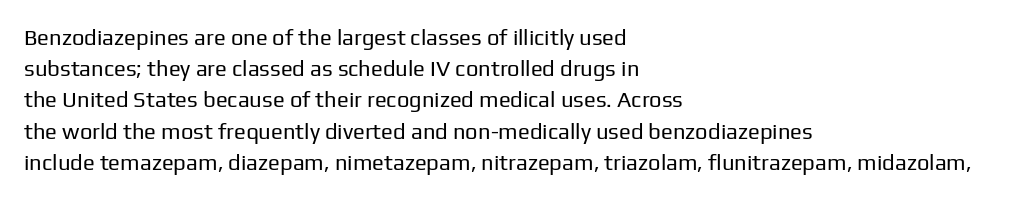
Q: Is the text bold? A: No.
Q: Is the text italic (slanted)? A: No, it is upright.
Q: Is the text underlined? A: No.
Q: How is the paragraph aligned? A: Left-aligned.
Q: Is the spacing between letters normal or unusually wide? A: Normal.
Q: Is the spacing between lines tight, normal or loose? A: Normal.
